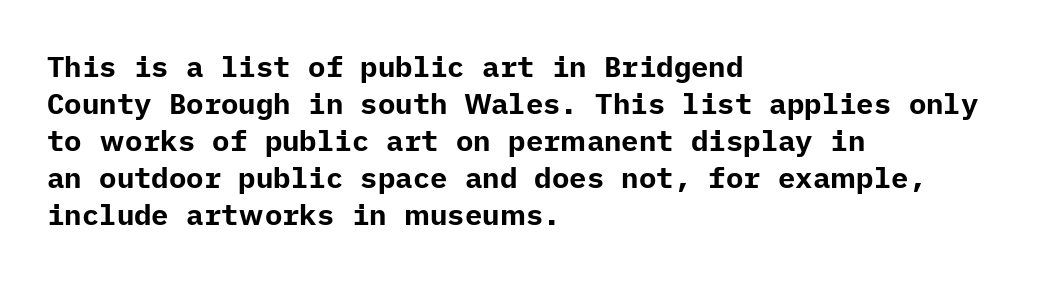
{"serif": "no", "italic": "no", "bold": "yes", "weight": "bold", "width": "normal", "stroke_contrast": "low", "x_height": "medium", "underline": "no", "align": "left", "line_spacing": "normal", "line_spacing_ratio": 1.28, "letter_spacing": "normal", "letter_spacing_em": 0.0, "glyph_px": 29}
